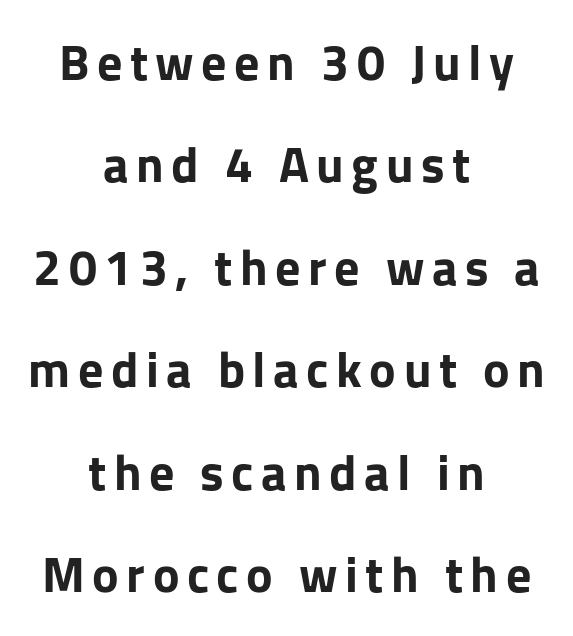
{"serif": "no", "italic": "no", "bold": "yes", "weight": "bold", "width": "normal", "stroke_contrast": "low", "x_height": "medium", "monospaced": "no", "underline": "no", "align": "center", "line_spacing": "loose", "line_spacing_ratio": 2.05, "glyph_px": 50}
